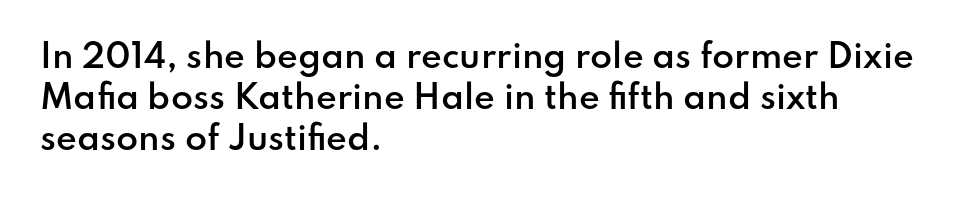
Q: Is the text bold? A: Semi-bold.
Q: Is the text italic (slanted)? A: No, it is upright.
Q: Is the typeface a serif or a sans-serif typeface? A: Sans-serif.
Q: Is the text underlined? A: No.
Q: How is the paragraph aligned? A: Left-aligned.
Q: Is the spacing between letters normal or unusually wide? A: Normal.
Q: Is the spacing between lines tight, normal or loose? A: Normal.
Q: Width (condensed, normal, or wide)? A: Normal.
Q: Stroke contrast? A: Low.
Q: x-height? A: Small.
Q: Monospaced? A: No.
